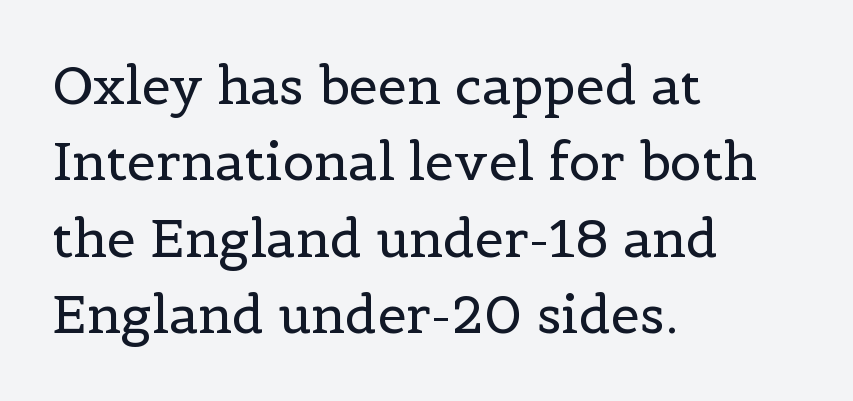
Q: Is the text bold? A: No.
Q: Is the text italic (slanted)? A: No, it is upright.
Q: Is the typeface a serif or a sans-serif typeface? A: Serif.
Q: Is the text underlined? A: No.
Q: How is the paragraph aligned? A: Left-aligned.
Q: Is the spacing between letters normal or unusually wide? A: Normal.
Q: Is the spacing between lines tight, normal or loose? A: Normal.
Q: Width (condensed, normal, or wide)? A: Normal.
Q: x-height? A: Medium.
Q: Monospaced? A: No.
